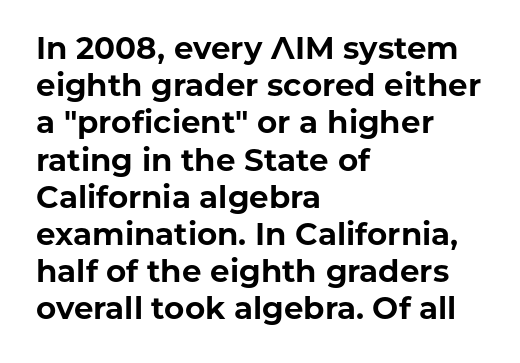
The image shows 31 px bold sans-serif type, upright; set left-aligned, line spacing 1.2x, normal letter spacing, not underlined; low stroke contrast and a medium x-height.
